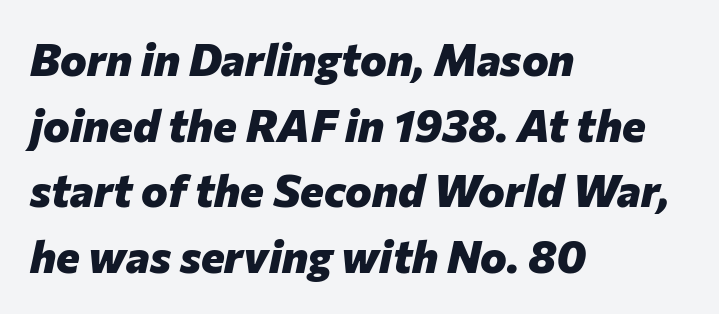
{"italic": "yes", "lean": "right", "slant_degrees": 12, "bold": "yes", "weight": "heavy", "width": "normal", "stroke_contrast": "low", "x_height": "medium", "monospaced": "no", "underline": "no", "align": "left", "line_spacing": "normal", "line_spacing_ratio": 1.46, "letter_spacing": "normal", "letter_spacing_em": 0.0, "glyph_px": 45}
